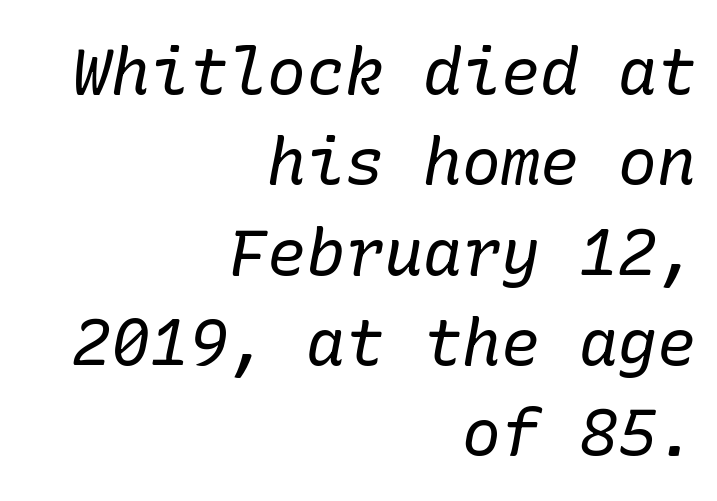
Only glyphs here, with clear space below each row. Rows of type keep a routine distance in the vertical direction. The letterforms sit at book weight or below. The rendering applies a slant to the glyphs. The ragged edge is on the left, which tells us the setting is flush right.
